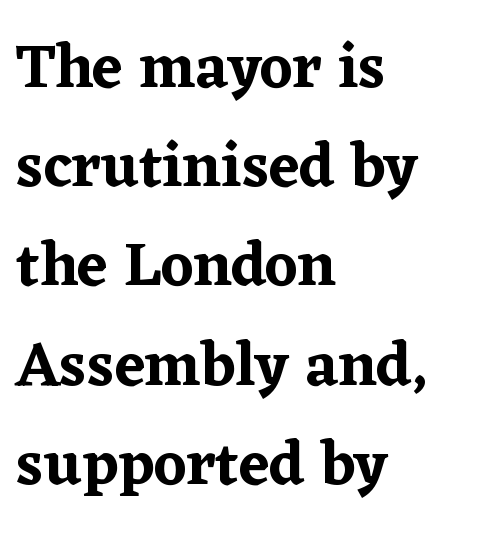
This rendering features lettering with no underline. This sample keeps an unexceptional amount of space between lines. The rendering uses natural spacing where letterforms have individual widths. The text was rendered using a seriffed face with decorative stroke endings. The axis of the letterforms is exactly vertical.
